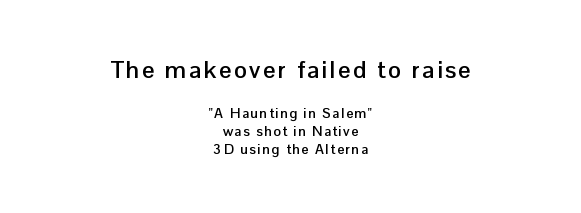
These lines sit exactly where default settings would place them. Size contrast runs from large at the top to small at the bottom. A typesetter would mark this as roman, not italic. A dark, heavy texture on the line: the type is bold. Unmarked baselines from the first word to the last. The whitespace from short lines is split evenly between both sides.
